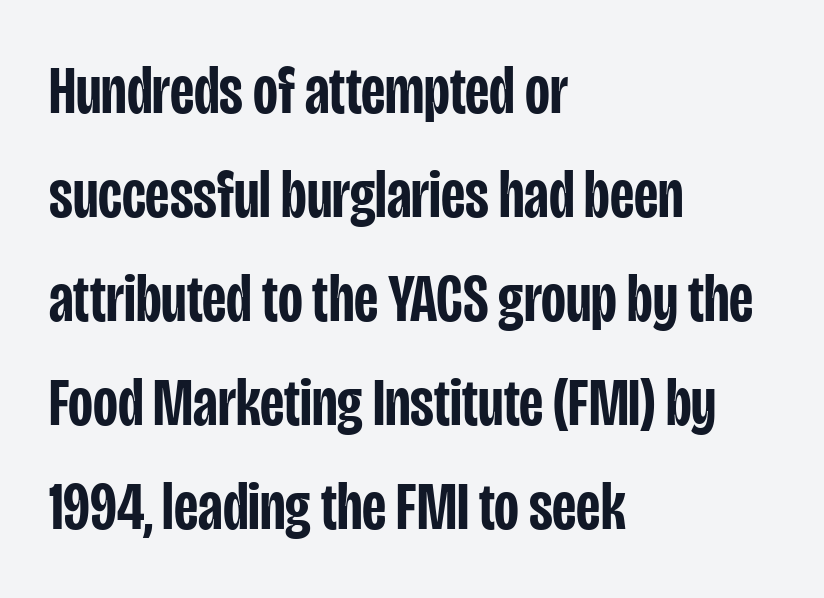
{"serif": "no", "italic": "no", "bold": "semi", "weight": "semibold", "width": "condensed", "stroke_contrast": "low", "x_height": "large", "monospaced": "no", "underline": "no", "align": "left", "line_spacing": "normal", "line_spacing_ratio": 1.53, "letter_spacing": "normal", "letter_spacing_em": 0.0, "glyph_px": 68}
